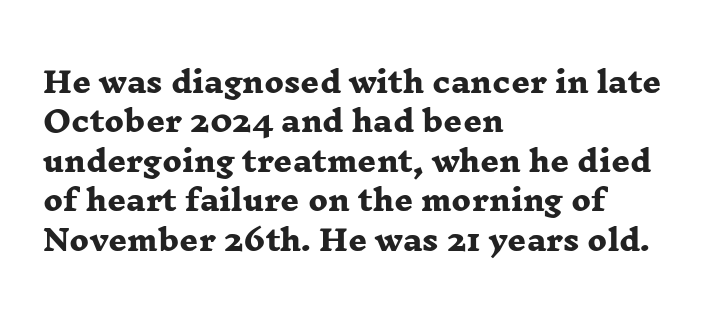
The image shows 29 px heavy, wide serif type; set left-aligned, normal line spacing (1.36x), normal letter spacing, not underlined; low stroke contrast and a medium x-height.
